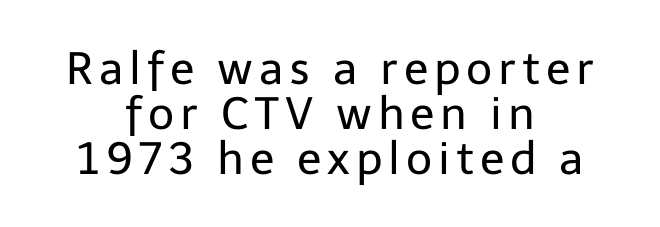
Q: Is the text bold? A: No.
Q: Is the text italic (slanted)? A: No, it is upright.
Q: Is the typeface a serif or a sans-serif typeface? A: Sans-serif.
Q: Is the text underlined? A: No.
Q: How is the paragraph aligned? A: Centered.
Q: Is the spacing between lines tight, normal or loose? A: Tight.
Q: Width (condensed, normal, or wide)? A: Normal.
Q: Stroke contrast? A: Low.
Q: x-height? A: Medium.
Q: Monospaced? A: No.
